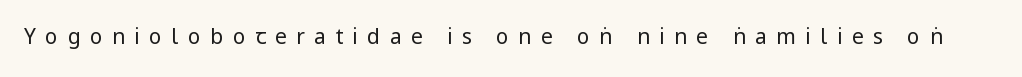
{"italic": "no", "bold": "no", "underline": "no", "letter_spacing": "wide", "letter_spacing_em": 0.45, "glyph_px": 21}
